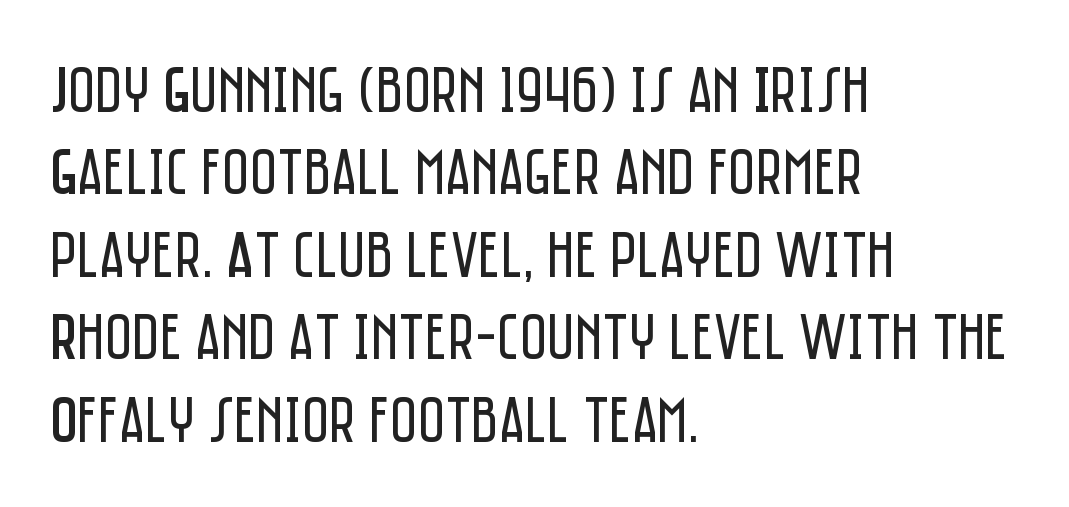
Q: Is the text bold? A: No.
Q: Is the text italic (slanted)? A: No, it is upright.
Q: Is the typeface a serif or a sans-serif typeface? A: Sans-serif.
Q: Is the text underlined? A: No.
Q: How is the paragraph aligned? A: Left-aligned.
Q: Is the spacing between letters normal or unusually wide? A: Normal.
Q: Is the spacing between lines tight, normal or loose? A: Normal.
Q: Width (condensed, normal, or wide)? A: Condensed.
Q: Stroke contrast? A: Low.
Q: x-height? A: Large.
Q: Monospaced? A: No.
